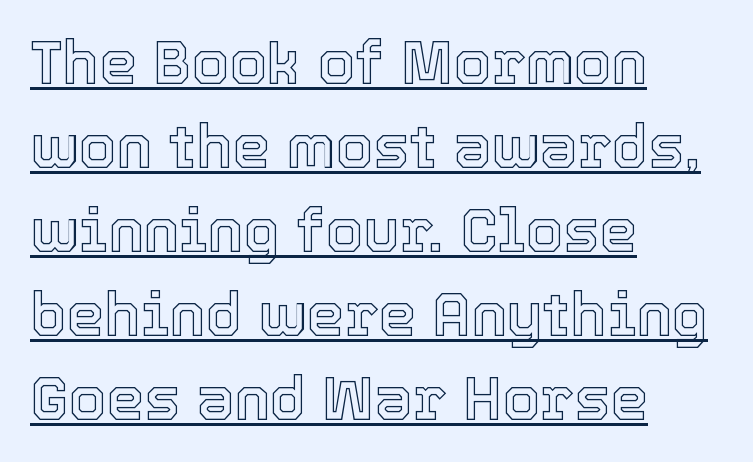
Q: Is the text italic (slanted)? A: No, it is upright.
Q: Is the text underlined? A: Yes.
Q: How is the paragraph aligned? A: Left-aligned.
Q: Is the spacing between letters normal or unusually wide? A: Normal.
Q: Is the spacing between lines tight, normal or loose? A: Normal.
Q: Width (condensed, normal, or wide)? A: Normal.
Q: x-height? A: Medium.
Q: Monospaced? A: No.
